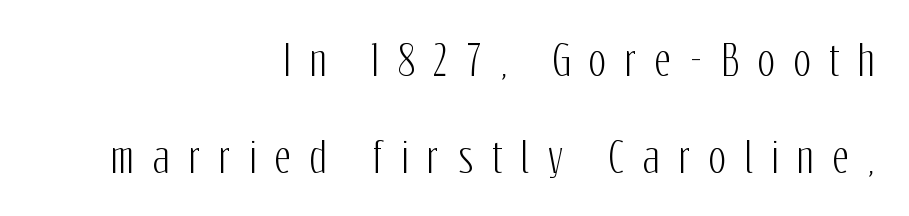
How are the letters spaced? Widely, with obvious added tracking. The setting favours the right margin, as signatures and pull-quotes sometimes do. Type style note: lacks serifs. Leading is clearly above the norm, producing a sparse column.
